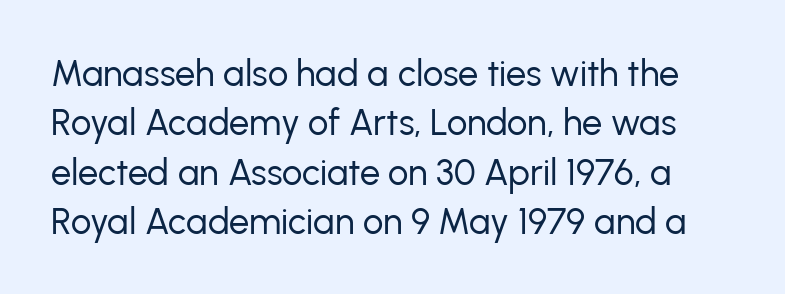
Q: Is the text bold? A: No.
Q: Is the text italic (slanted)? A: No, it is upright.
Q: Is the typeface a serif or a sans-serif typeface? A: Sans-serif.
Q: Is the text underlined? A: No.
Q: Is the spacing between letters normal or unusually wide? A: Normal.
Q: Is the spacing between lines tight, normal or loose? A: Normal.
Q: Width (condensed, normal, or wide)? A: Normal.
Q: Stroke contrast? A: Low.
Q: x-height? A: Medium.
Q: Monospaced? A: No.
